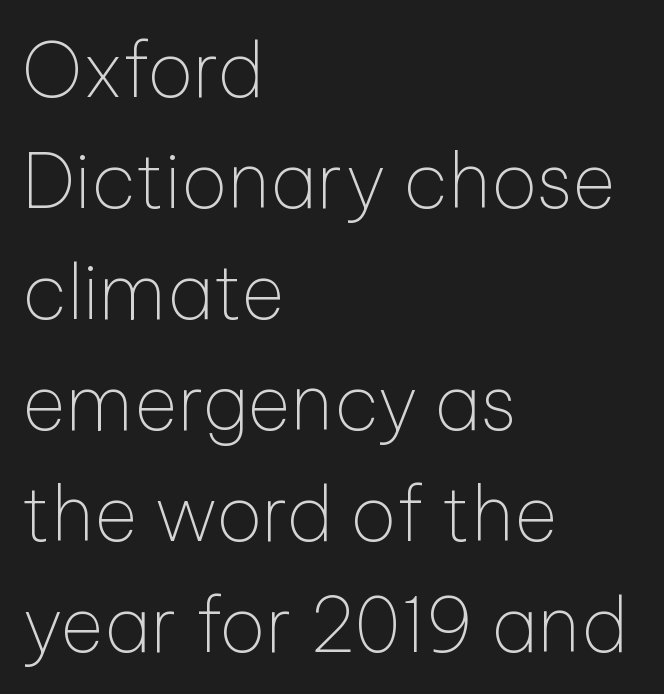
Do the letters lean? They stand straight. A typesetter would call this proportional, since set widths differ per character. This is not heavy type; no bold has been used. Letterform terminals end flat and unadorned throughout the passage. Words float on clear page, feet unadorned.
